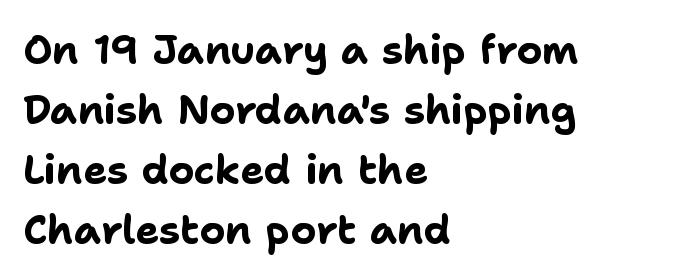
The image shows 40 px bold sans-serif type, upright; set left-aligned, normal line spacing (1.5x), normal letter spacing, not underlined; low stroke contrast and a medium x-height.
